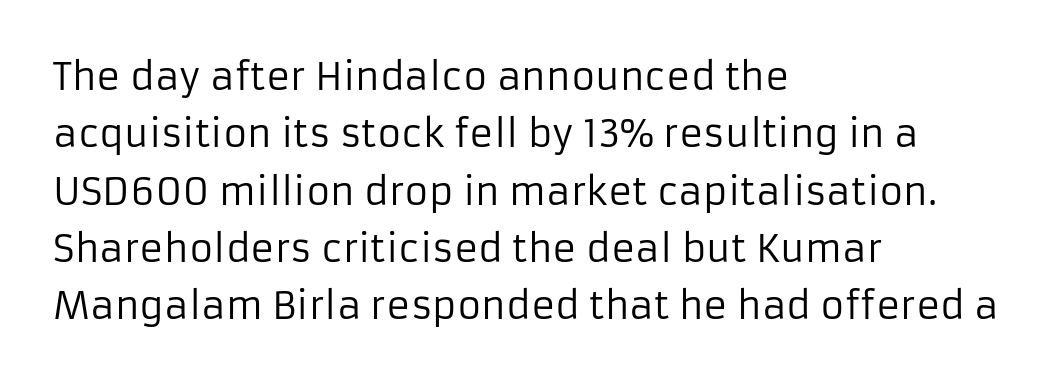
Anything drawn beneath the words? Only blank space. Each word holds together tightly as a unit, with standard inter-letter gaps. The type family on display is of the sans-serif kind. Note the varied advance widths — an 'i' is clearly narrower than an 'm'.
